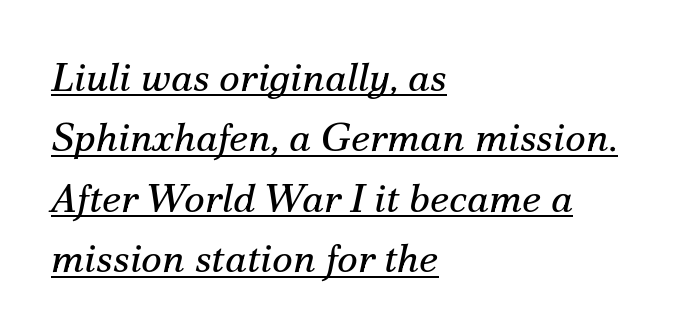
Unbolded letterforms with no extra heft. Looks like regular typesetting: each glyph gets only the width it needs. In terms of letterspacing, this is plain default setting. Is there an underline? Yes — a line sits under the letters. Regarding leading, the lines here are spaced in the standard way.
